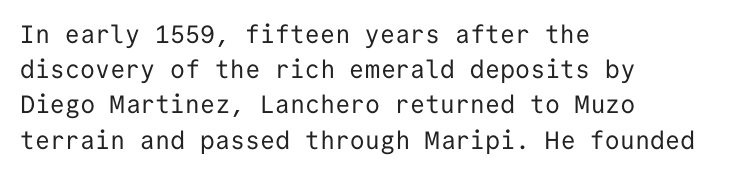
Weight: not bold — regular or lighter. Summary of vertical rhythm: regular, with standard interline spacing. Italic? Not at all — the glyphs are vertical. Words appear dense and cohesive because spacing is normal. Glance below the letters and you will spot only blank space.
